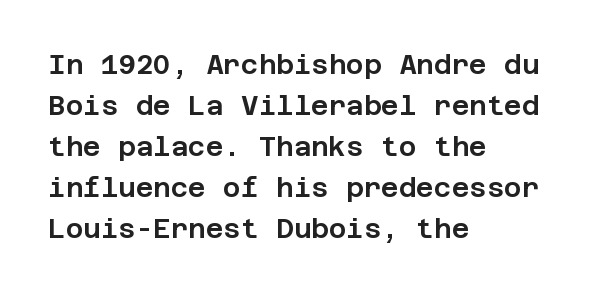
The image shows 27 px text type, upright; set left-aligned, normal line spacing (1.52x), normal letter spacing, not underlined.
